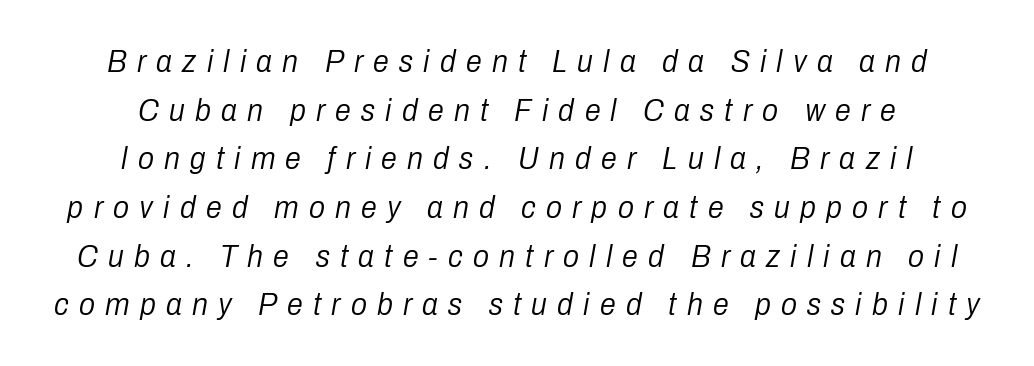
These lines are rendered in a variable-pitch font. The glyphs look as if they've been sheared to an angle. The typesetter chose a symmetrical, centered arrangement here. Check the space under the baseline: it is left empty. The cut favours lightness, reaching ordinary text weight at its darkest. The tracking reads as deliberately expanded to a designer's eye.
